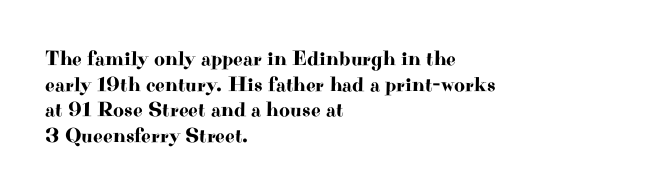
{"italic": "no", "underline": "no", "align": "left", "line_spacing_ratio": 1.22, "letter_spacing": "normal", "letter_spacing_em": 0.0, "glyph_px": 21}
